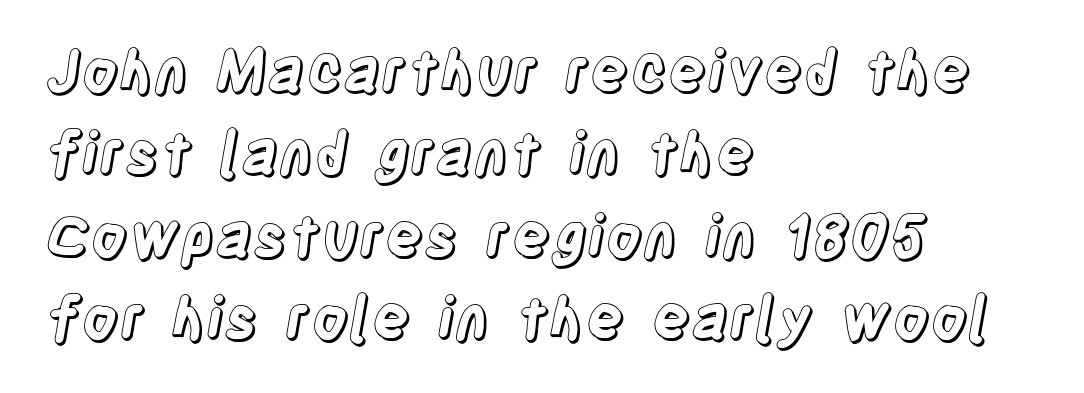
The image shows 58 px condensed type; set left-aligned, normal line spacing (1.42x), normal letter spacing, not underlined; a large x-height.
